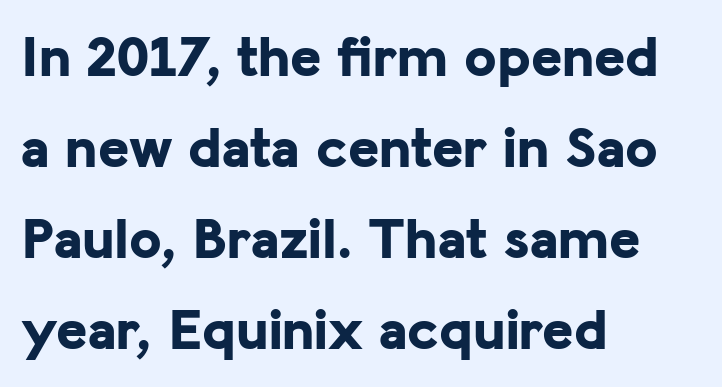
Q: Is the text bold? A: Yes.
Q: Is the text italic (slanted)? A: No, it is upright.
Q: Is the typeface a serif or a sans-serif typeface? A: Sans-serif.
Q: Is the text underlined? A: No.
Q: How is the paragraph aligned? A: Left-aligned.
Q: Is the spacing between letters normal or unusually wide? A: Normal.
Q: Is the spacing between lines tight, normal or loose? A: Normal.
Q: Width (condensed, normal, or wide)? A: Normal.
Q: Stroke contrast? A: Low.
Q: x-height? A: Medium.
Q: Monospaced? A: No.
